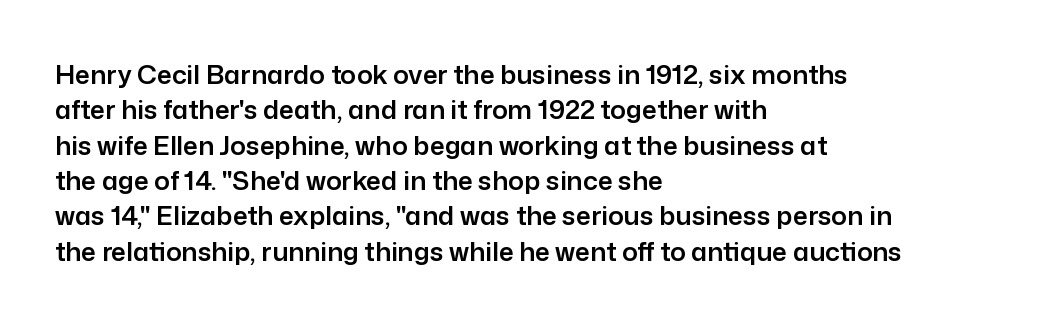
Q: Is the text italic (slanted)? A: No, it is upright.
Q: Is the text underlined? A: No.
Q: How is the paragraph aligned? A: Left-aligned.
Q: Is the spacing between letters normal or unusually wide? A: Normal.
Q: Is the spacing between lines tight, normal or loose? A: Normal.
